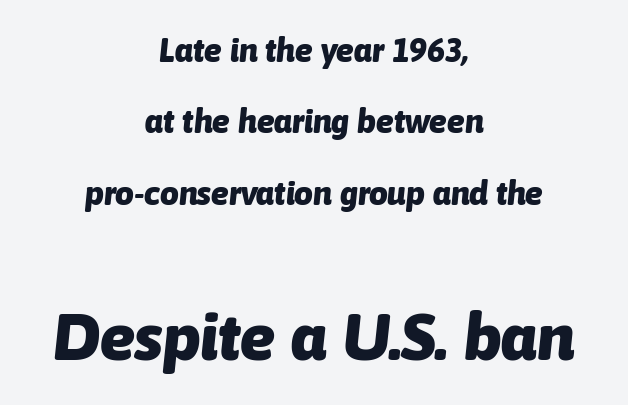
The sample has been set heavy, in full bold. Is this a fixed-width face? No — the glyphs have proportional, varying widths. Would a proofreader flag this as italicized? Yes. One glance says open: line gaps are wider than usual. Tracking here is standard; glyphs follow each other at the usual distance. The rendering enlarges the type as you move from the upper chunk to the lower.
